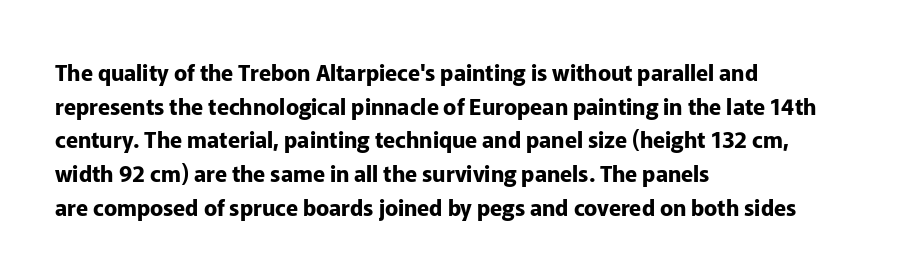
The image shows 22 px bold type, upright; set left-aligned, normal line spacing (1.53x), normal letter spacing, not underlined.
